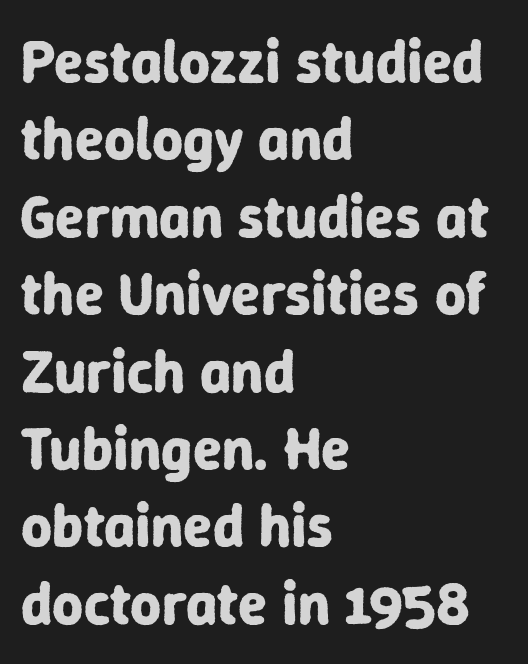
Just letters on the line, the space beneath them empty. There is no visible air inserted between adjacent glyphs. Casual observation: everything's shoved over to the left. Successive baselines arrive at the customary interval. The typography opts for an upright posture over an oblique one. The rendering uses natural spacing where letterforms have individual widths.
